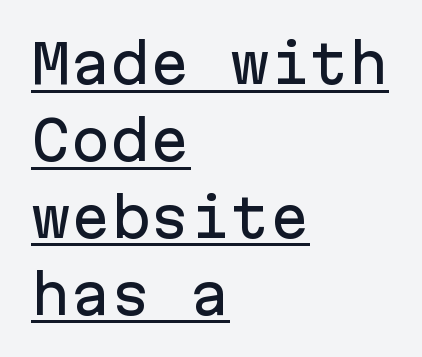
Style check: upright. A typesetter would call this zero additional tracking. The typesetter has applied underlining to the passage shown. What kind of face is this? One without serifs — a sans. Students, observe: this is what conventionally led text looks like. Think of a typewriter: that constant character pitch is what you see here.
